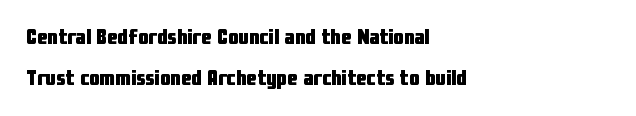
Q: Is the text bold? A: Yes.
Q: Is the text italic (slanted)? A: No, it is upright.
Q: Is the text underlined? A: No.
Q: How is the paragraph aligned? A: Left-aligned.
Q: Is the spacing between letters normal or unusually wide? A: Normal.
Q: Is the spacing between lines tight, normal or loose? A: Loose.
